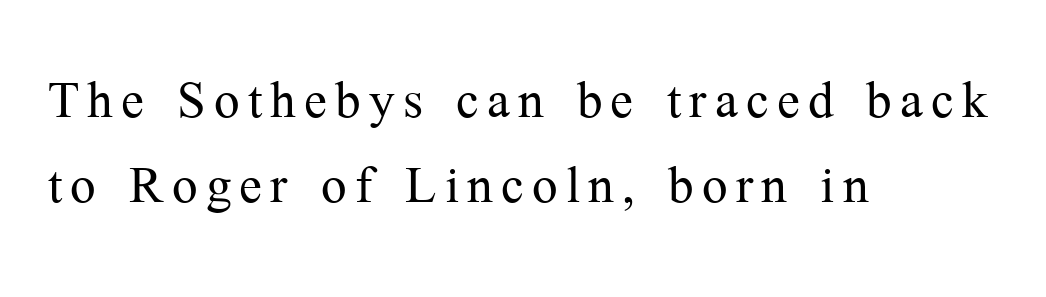
The image shows 68 px light serif type, upright; set left-aligned, normal line spacing (1.25x), not underlined; medium stroke contrast and a medium x-height.
